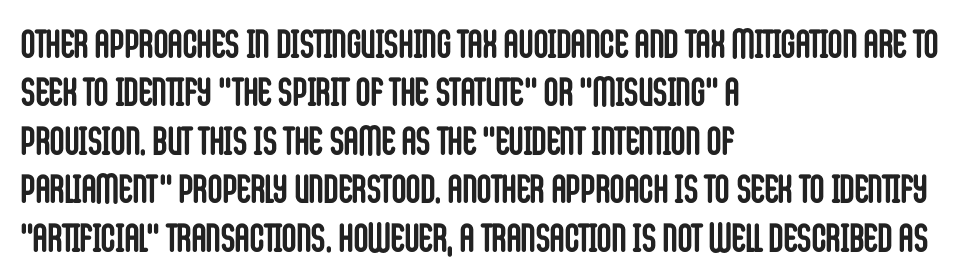
The image shows 40 px semibold, condensed sans-serif type, upright; set left-aligned, line spacing 1.21x, normal letter spacing, not underlined; low stroke contrast and a large x-height.
